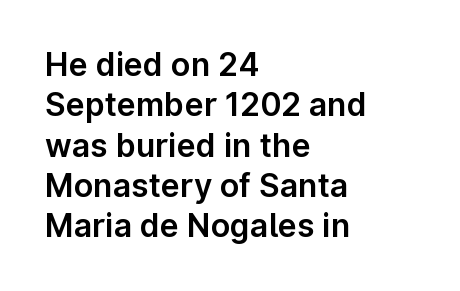
The image shows 32 px sans-serif type, upright; set left-aligned, normal line spacing (1.26x), normal letter spacing, not underlined; low stroke contrast and a medium x-height.
